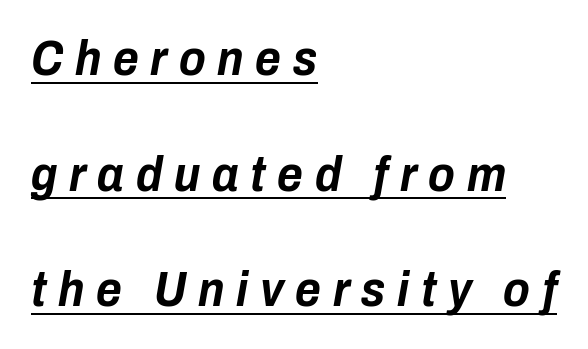
The image shows 49 px bold, condensed type, italic (leaning right); set left-aligned, loose line spacing (2.36x), unusually wide letter spacing (+0.24 em), underlined; low stroke contrast and a medium x-height.
